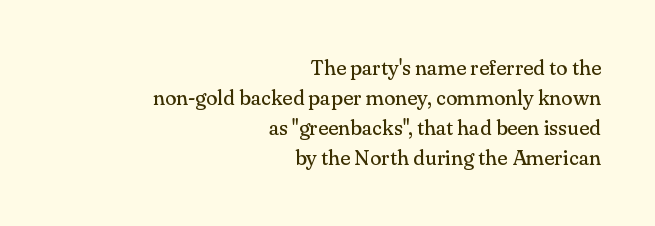
{"italic": "no", "bold": "no", "underline": "no", "align": "right", "line_spacing": "normal", "line_spacing_ratio": 1.43, "letter_spacing": "normal", "letter_spacing_em": 0.0, "glyph_px": 21}
